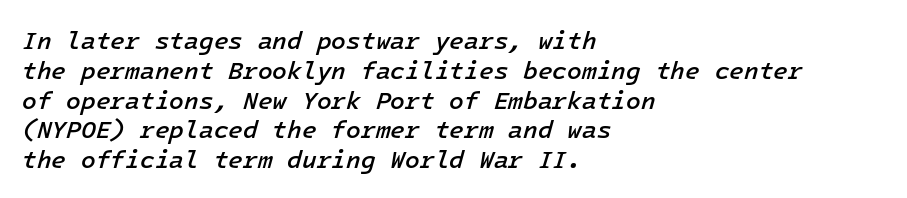
The image shows 24 px text type, italic (leaning right); set left-aligned, line spacing 1.24x, normal letter spacing, not underlined.
